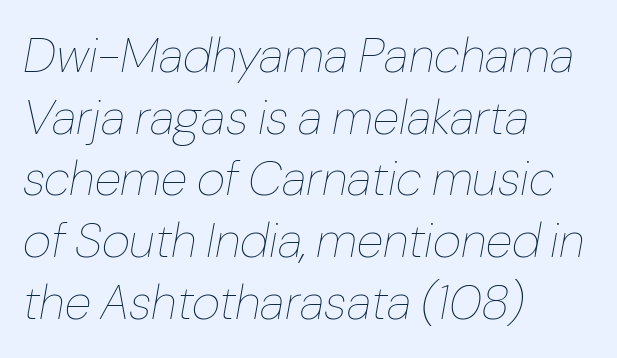
{"italic": "yes", "lean": "right", "slant_degrees": 10, "bold": "no", "weight": "thin", "width": "normal", "stroke_contrast": "low", "x_height": "medium", "monospaced": "no", "underline": "no", "align": "left", "line_spacing": "normal", "line_spacing_ratio": 1.26, "letter_spacing": "normal", "letter_spacing_em": 0.0, "glyph_px": 49}
